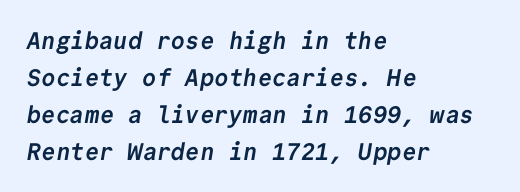
The image shows 24 px bold type; set left-aligned, normal line spacing (1.54x), normal letter spacing, not underlined.
